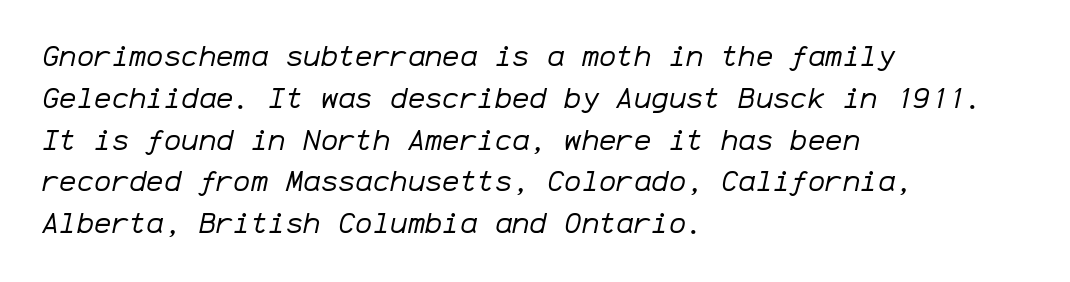
Q: Is the text bold? A: No.
Q: Is the text italic (slanted)? A: Yes, it leans right by about 12 degrees.
Q: Is the text underlined? A: No.
Q: How is the paragraph aligned? A: Left-aligned.
Q: Is the spacing between letters normal or unusually wide? A: Normal.
Q: Is the spacing between lines tight, normal or loose? A: Normal.
Q: Width (condensed, normal, or wide)? A: Normal.
Q: Stroke contrast? A: Low.
Q: x-height? A: Medium.
Q: Monospaced? A: Yes.
